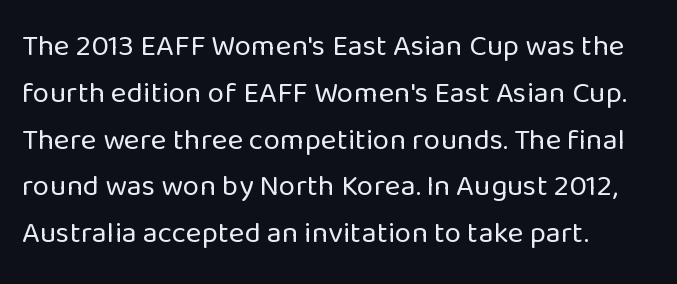
The image shows 30 px regular-weight sans-serif type, upright; set left-aligned, normal line spacing (1.56x), normal letter spacing, not underlined; low stroke contrast and a medium x-height.
